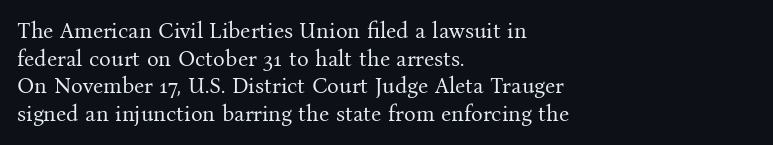
{"italic": "no", "bold": "no", "underline": "no", "align": "left", "line_spacing": "normal", "line_spacing_ratio": 1.26, "letter_spacing": "normal", "letter_spacing_em": 0.0, "glyph_px": 22}
